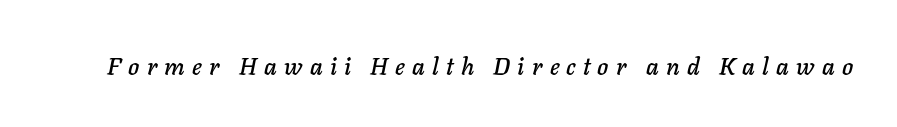
A typesetter would mark this as italic. The letterforms stand isolated, each surrounded by extra space. The glyphs are unaccompanied by any horizontal stroke below them.
